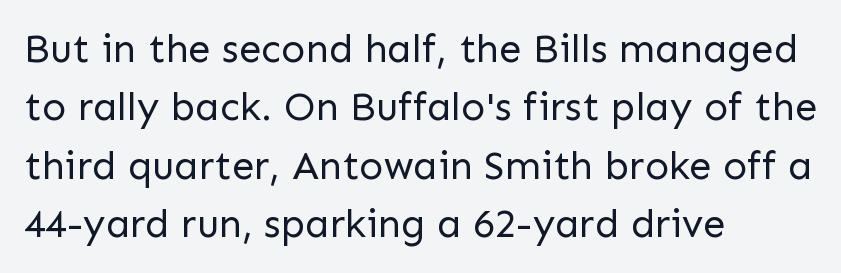
The space between consecutive lines is moderate. The face used here is a sans, in the tradition of grotesques and geometrics. The gap between lines stays unmarked. Teacher's note: observe the even left margin — that is flush-left alignment. Posture: vertical. This sample has the flowing, uneven cadence of proportional lettering.
